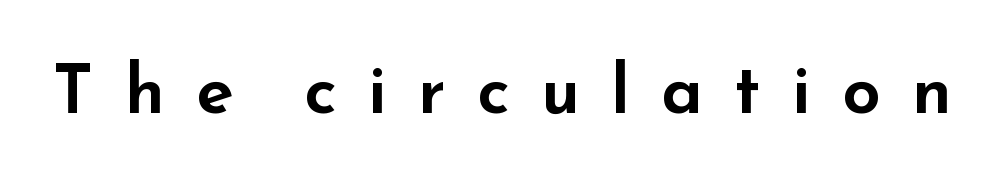
{"serif": "no", "italic": "no", "width": "wide", "stroke_contrast": "low", "x_height": "small", "monospaced": "no", "underline": "no", "letter_spacing": "wide", "letter_spacing_em": 0.45, "glyph_px": 69}
